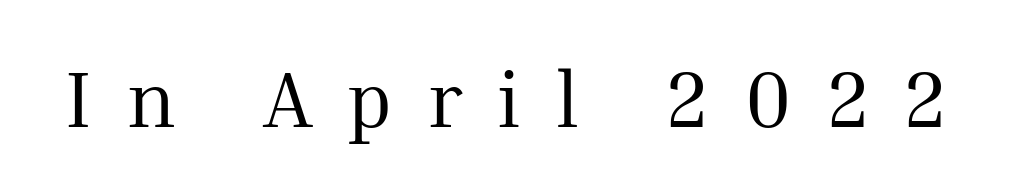
{"serif": "yes", "italic": "no", "bold": "no", "weight": "regular", "width": "normal", "stroke_contrast": "medium", "x_height": "medium", "monospaced": "no", "underline": "no", "letter_spacing": "wide", "letter_spacing_em": 0.44, "glyph_px": 79}
